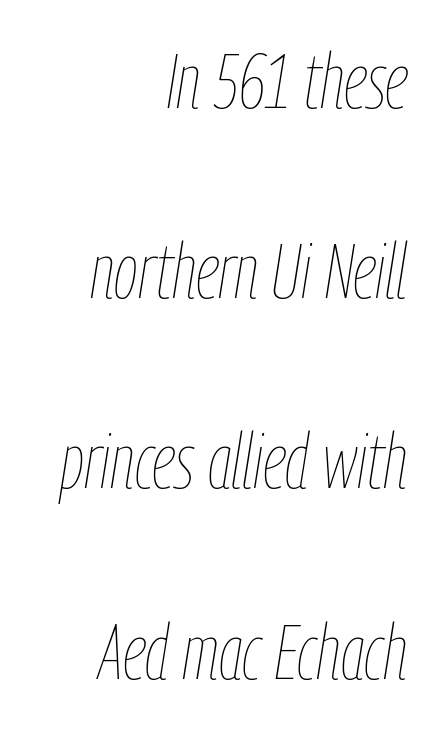
The image shows 77 px thin, condensed type, italic (leaning right); set right-aligned, loose line spacing (2.47x), normal letter spacing, not underlined; low stroke contrast and a medium x-height.
